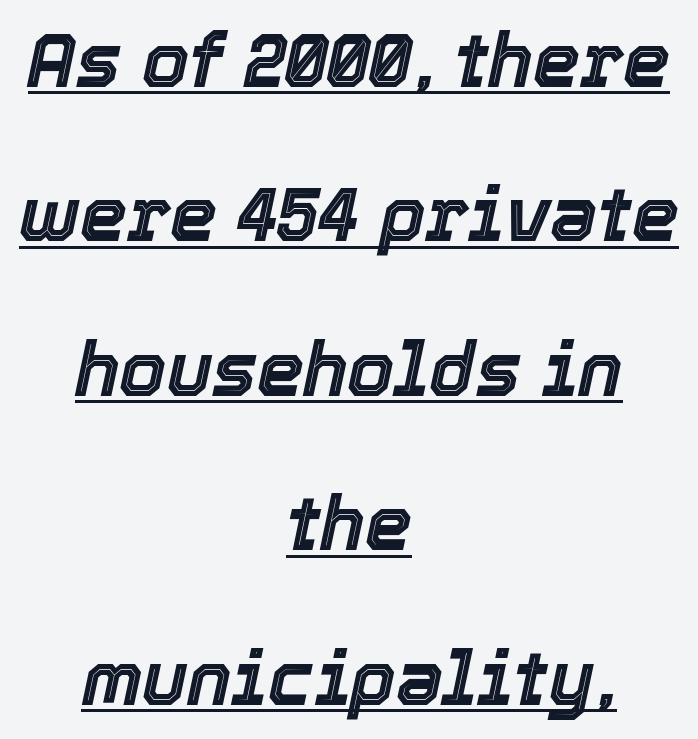
Q: Is the text italic (slanted)? A: Yes, it leans right by about 12 degrees.
Q: Is the text underlined? A: Yes.
Q: How is the paragraph aligned? A: Centered.
Q: Is the spacing between letters normal or unusually wide? A: Normal.
Q: Is the spacing between lines tight, normal or loose? A: Loose.
Q: Width (condensed, normal, or wide)? A: Normal.
Q: x-height? A: Medium.
Q: Monospaced? A: No.
